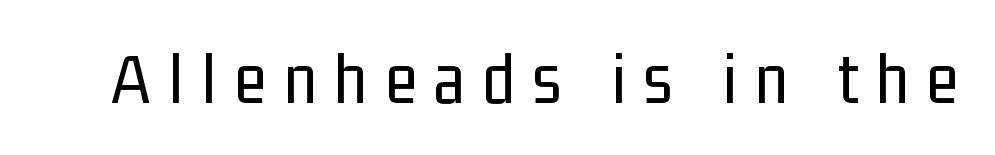
The image shows 74 px regular-weight, condensed sans-serif type, upright; set unusually wide letter spacing (+0.24 em), not underlined; low stroke contrast and a medium x-height.
